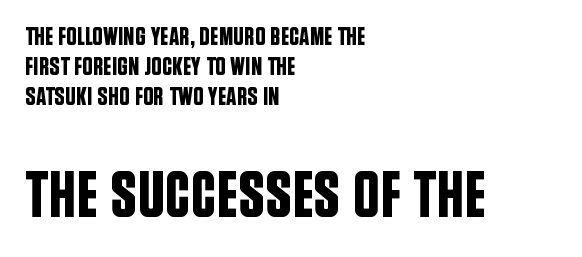
Q: Is the text italic (slanted)? A: No, it is upright.
Q: Is the typeface a serif or a sans-serif typeface? A: Sans-serif.
Q: Is the text underlined? A: No.
Q: How is the paragraph aligned? A: Left-aligned.
Q: Is the spacing between letters normal or unusually wide? A: Normal.
Q: Is the spacing between lines tight, normal or loose? A: Tight.
Q: Which block of text is set in a larger size, the first (top) or the second (bottom)? A: The second (bottom) one.
Q: Width (condensed, normal, or wide)? A: Condensed.
Q: Stroke contrast? A: Low.
Q: x-height? A: Large.
Q: Monospaced? A: No.
